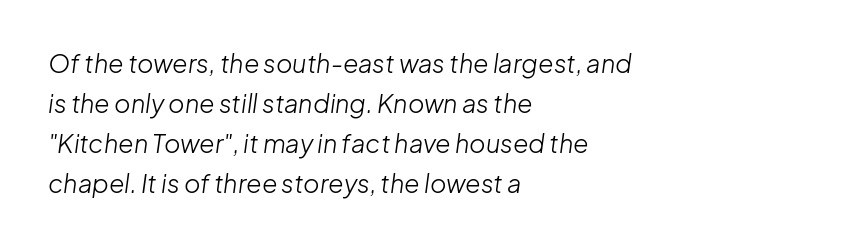
The image shows 25 px text type, italic (leaning right); set left-aligned, normal line spacing (1.6x), normal letter spacing, not underlined.
